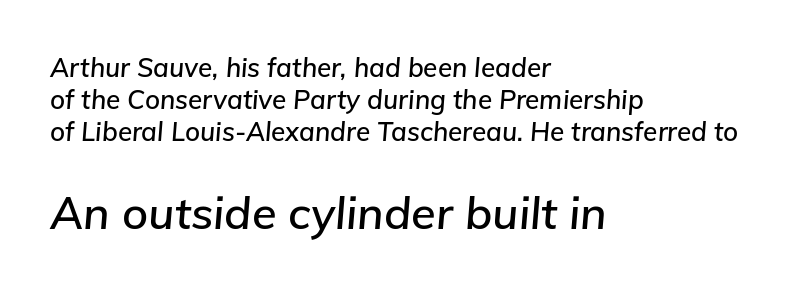
The image shows 45 px text type, italic (leaning right); set left-aligned, line spacing 1.24x, normal letter spacing, not underlined; the second (bottom) block is 1.73x larger; low stroke contrast and a medium x-height.
